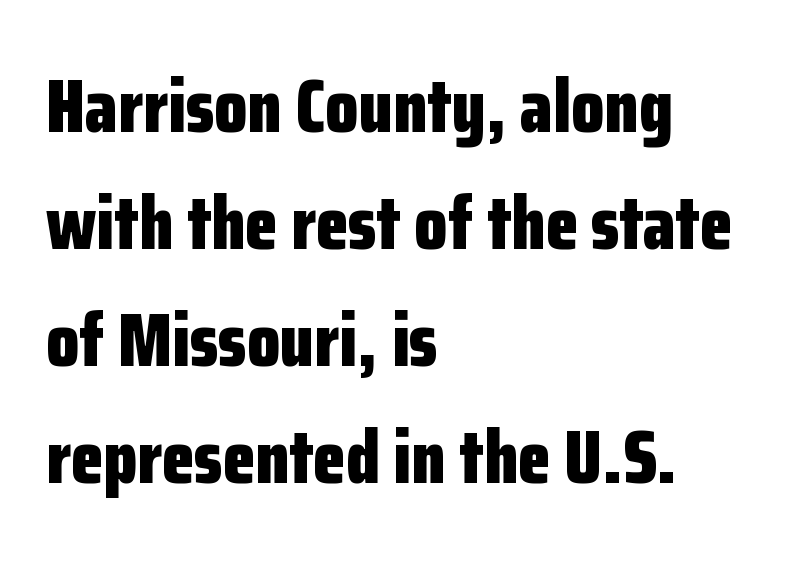
Descenders are the only things crossing below the line. There is no visible air inserted between adjacent glyphs. Regarding serifs, this sample does without them. The passage shown is emphatically bold. These lines were composed using upright roman letters.
